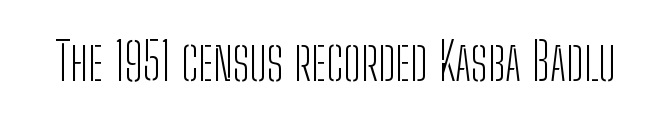
The image shows 52 px light, condensed sans-serif type, upright; set normal letter spacing, not underlined; low stroke contrast and a medium x-height.
